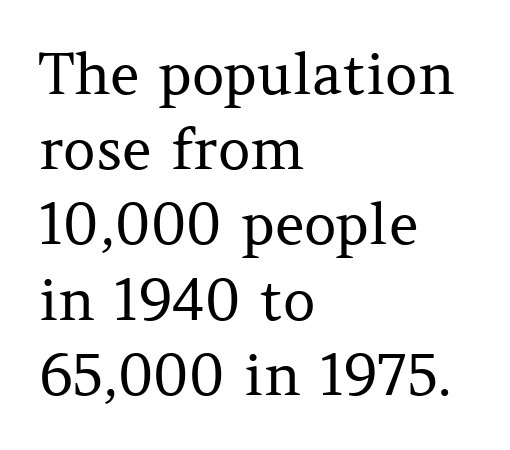
Typographically, this falls in the serif category. Proportional: the letters do not fall into vertical columns. Is the type heavy? It reads as light-to-regular instead. A bare baseline throughout the passage. The paragraph shown leans on its left margin. You can tell it's not italic because the verticals are truly vertical.
